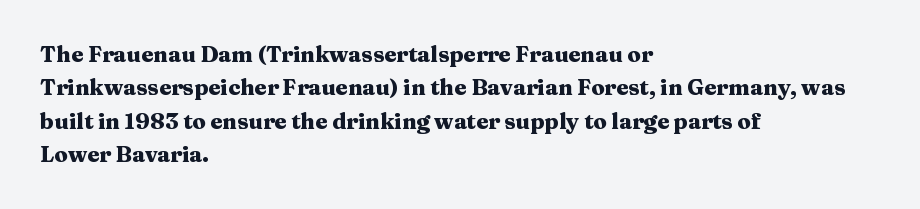
Q: Is the text bold? A: Yes.
Q: Is the text italic (slanted)? A: No, it is upright.
Q: Is the text underlined? A: No.
Q: How is the paragraph aligned? A: Left-aligned.
Q: Is the spacing between letters normal or unusually wide? A: Normal.
Q: Is the spacing between lines tight, normal or loose? A: Normal.
